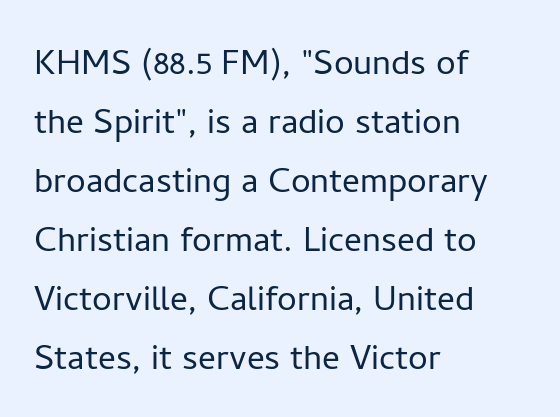
Q: Is the text bold? A: No.
Q: Is the text italic (slanted)? A: No, it is upright.
Q: Is the typeface a serif or a sans-serif typeface? A: Sans-serif.
Q: Is the text underlined? A: No.
Q: How is the paragraph aligned? A: Left-aligned.
Q: Is the spacing between letters normal or unusually wide? A: Normal.
Q: Is the spacing between lines tight, normal or loose? A: Normal.
Q: Width (condensed, normal, or wide)? A: Normal.
Q: Stroke contrast? A: Low.
Q: x-height? A: Medium.
Q: Monospaced? A: No.
